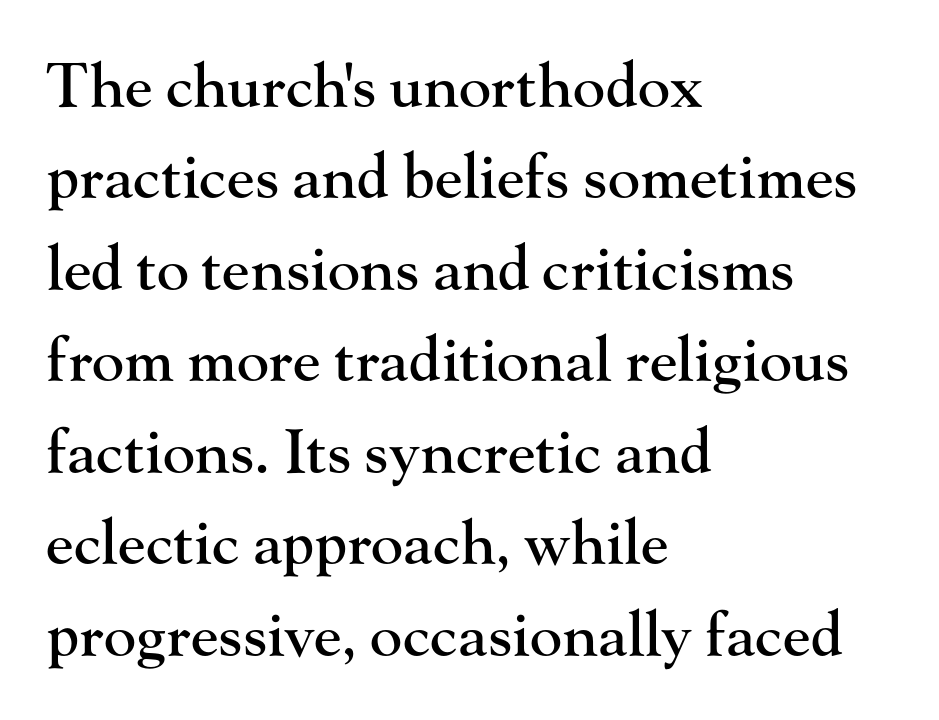
The passage shown is typed in a proportional face where columns would drift. All the whitespace from short lines collects on the right. The rendering shows small feet on the letterforms — a serif design. The letters stand upright; this is a roman face. The passage shown has conventional tracking throughout. Reading down the column, the eye jumps a familiar distance to each next line.
